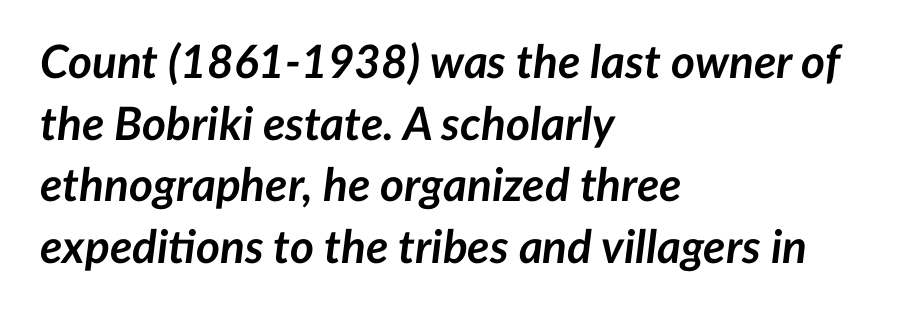
The rendering uses a bold face; every stroke is thick and dark. Each word holds together tightly as a unit, with standard inter-letter gaps. Does the leading feel generous? No, just average. Note the varied advance widths — an 'i' is clearly narrower than an 'm'. Beneath every word, the page is bare. It's the slanting kind of type.
